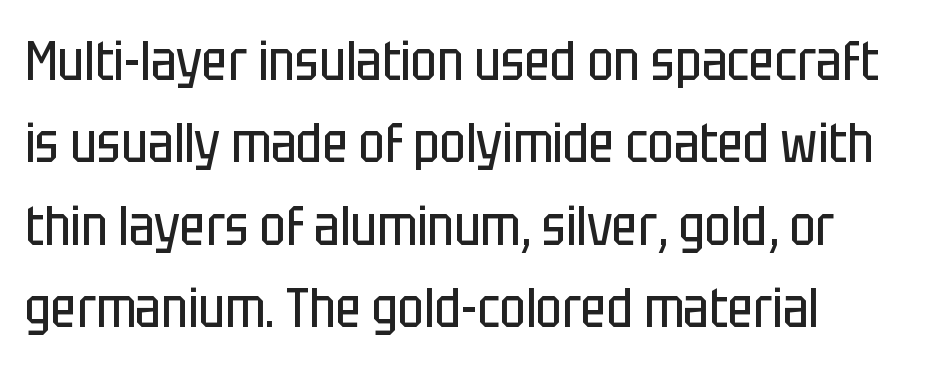
The image shows 55 px regular-weight, condensed sans-serif type, upright; set left-aligned, normal line spacing (1.5x), normal letter spacing, not underlined; low stroke contrast and a large x-height.
